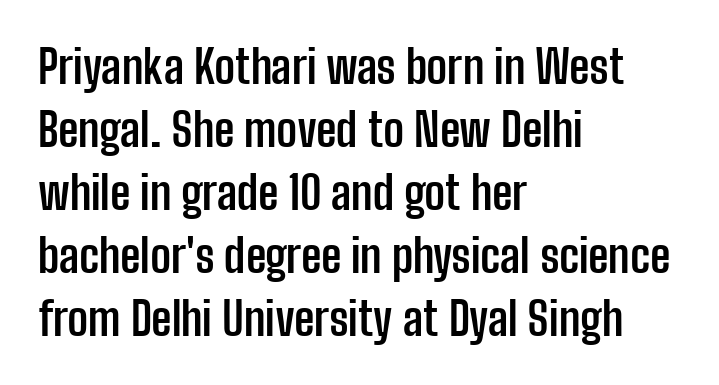
The image shows 46 px semibold, condensed sans-serif type, upright; set left-aligned, normal line spacing (1.37x), normal letter spacing, not underlined; low stroke contrast and a medium x-height.
